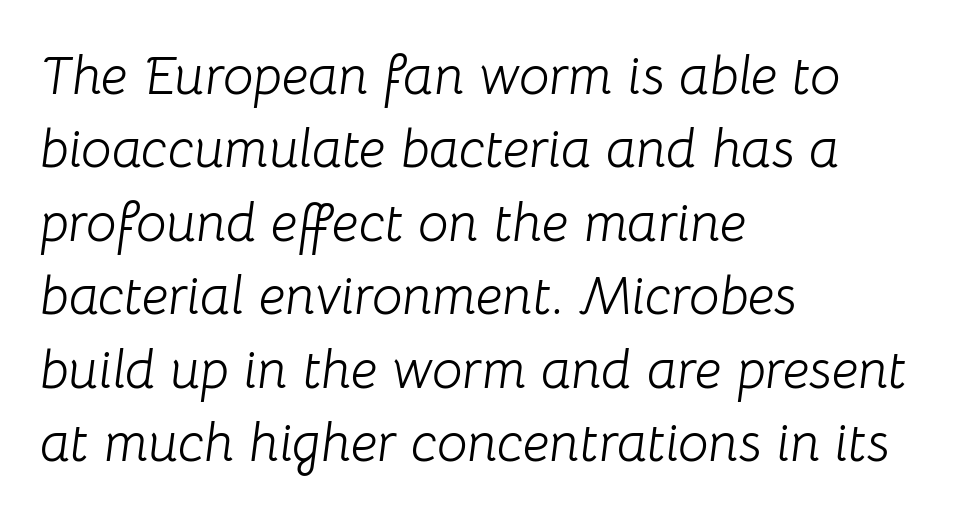
Q: Is the text bold? A: No.
Q: Is the text italic (slanted)? A: Yes, it leans right by about 8 degrees.
Q: Is the text underlined? A: No.
Q: How is the paragraph aligned? A: Left-aligned.
Q: Is the spacing between letters normal or unusually wide? A: Normal.
Q: Is the spacing between lines tight, normal or loose? A: Normal.
Q: Width (condensed, normal, or wide)? A: Normal.
Q: Stroke contrast? A: Low.
Q: x-height? A: Medium.
Q: Monospaced? A: No.
